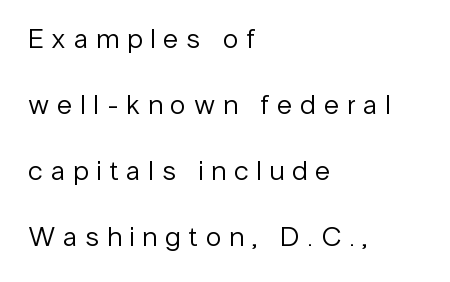
Each line starts at the same left margin while the right side varies. The typeface chosen for these lines omits serifs. A typesetter would call this proportional, since set widths differ per character. The specimen omits any rule beneath the text block's lines. The face used here is rendered with a markedly widened letterfit. Ink coverage per letter is moderate at most.
